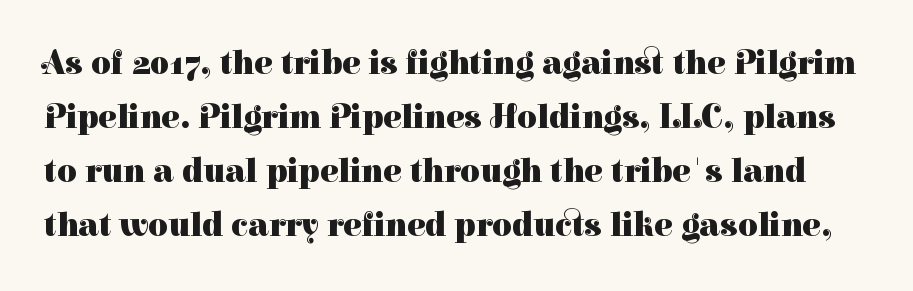
The image shows 34 px heavy serif type, upright; set normal line spacing (1.59x), normal letter spacing, not underlined; high stroke contrast and a medium x-height.
